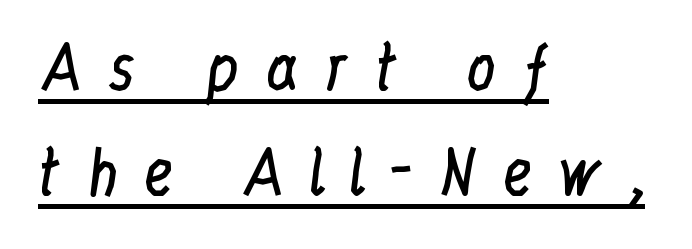
{"serif": "yes", "bold": "no", "weight": "regular", "width": "condensed", "stroke_contrast": "low", "x_height": "medium", "monospaced": "no", "underline": "yes", "align": "left", "line_spacing_ratio": 1.75, "letter_spacing": "wide", "letter_spacing_em": 0.42, "glyph_px": 60}
